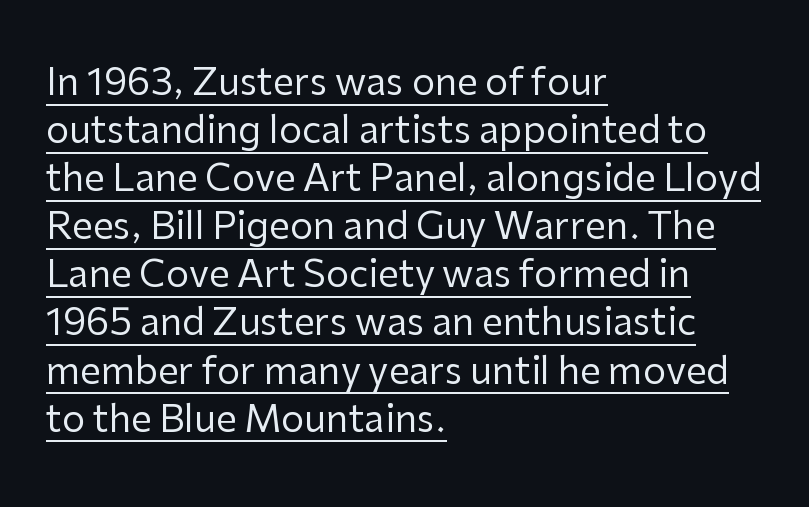
{"serif": "no", "italic": "no", "bold": "no", "weight": "regular", "width": "normal", "stroke_contrast": "low", "x_height": "medium", "monospaced": "no", "underline": "yes", "align": "left", "line_spacing": "normal", "line_spacing_ratio": 1.3, "letter_spacing": "normal", "letter_spacing_em": 0.0, "glyph_px": 37}
